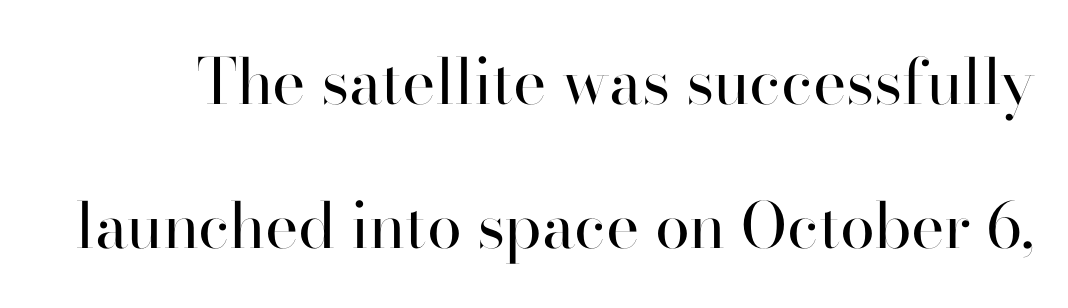
The leading is generous, giving the passage an open texture. Inter-character spacing is left at the font's built-in metrics. Posture: upright roman. The font is comparable to plain body text, perhaps lighter.
